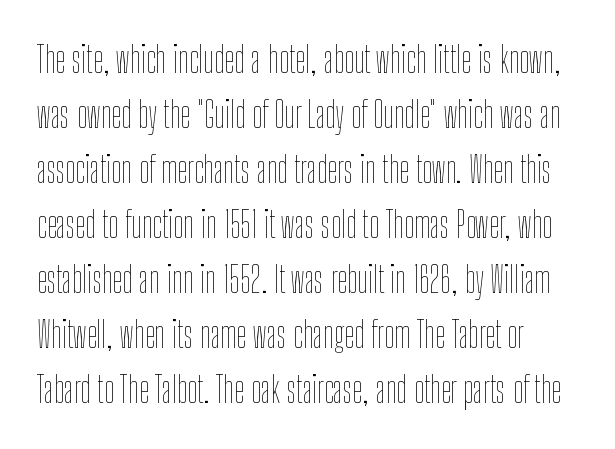
Posture: upright roman. Honestly, there is no underline to notice here at all. Students, note that the glyphs here touch the page at normal intervals. The rows are spaced the way most documents space them. The letterforms sit at book weight or below.
